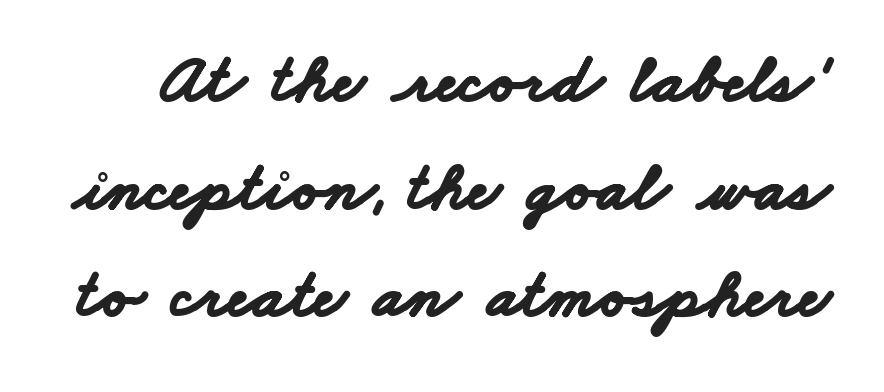
Q: Is the text bold? A: Yes.
Q: Is the typeface a serif or a sans-serif typeface? A: Sans-serif.
Q: Is the text underlined? A: No.
Q: Is the spacing between letters normal or unusually wide? A: Normal.
Q: Is the spacing between lines tight, normal or loose? A: Normal.
Q: Width (condensed, normal, or wide)? A: Wide.
Q: Stroke contrast? A: Low.
Q: x-height? A: Small.
Q: Monospaced? A: No.
